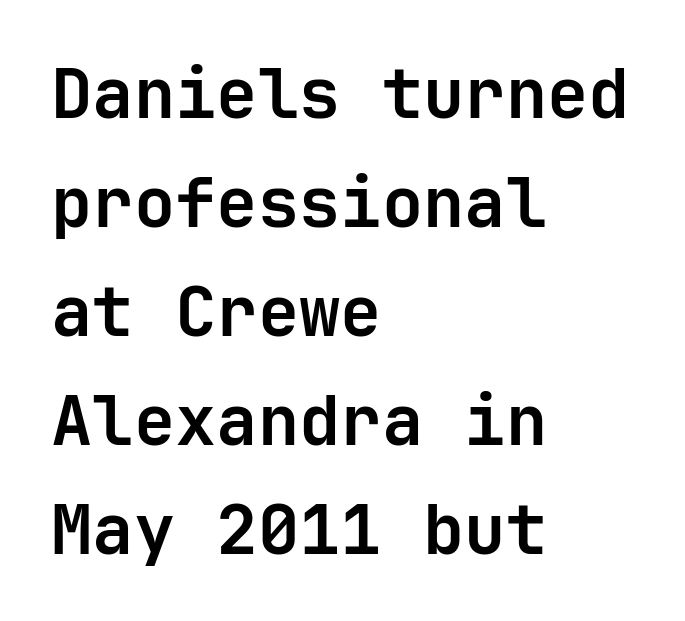
Q: Is the text bold? A: Yes.
Q: Is the text italic (slanted)? A: No, it is upright.
Q: Is the typeface a serif or a sans-serif typeface? A: Sans-serif.
Q: Is the text underlined? A: No.
Q: How is the paragraph aligned? A: Left-aligned.
Q: Is the spacing between letters normal or unusually wide? A: Normal.
Q: Is the spacing between lines tight, normal or loose? A: Normal.
Q: Width (condensed, normal, or wide)? A: Normal.
Q: Stroke contrast? A: Low.
Q: x-height? A: Medium.
